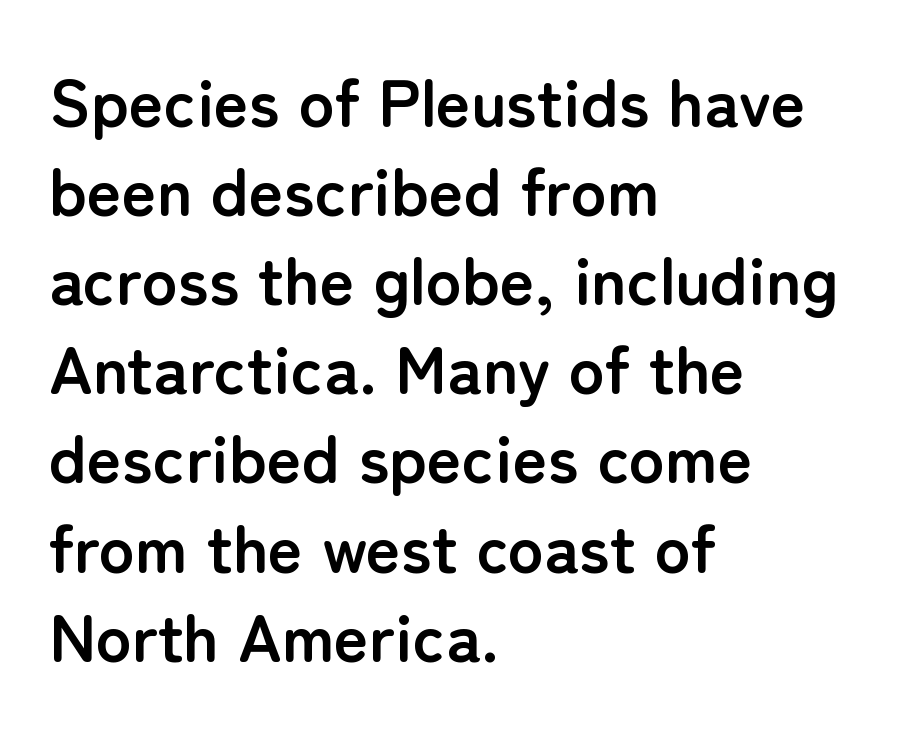
The image shows 67 px semibold sans-serif type, upright; set left-aligned, normal line spacing (1.33x), normal letter spacing, not underlined; low stroke contrast and a medium x-height.
